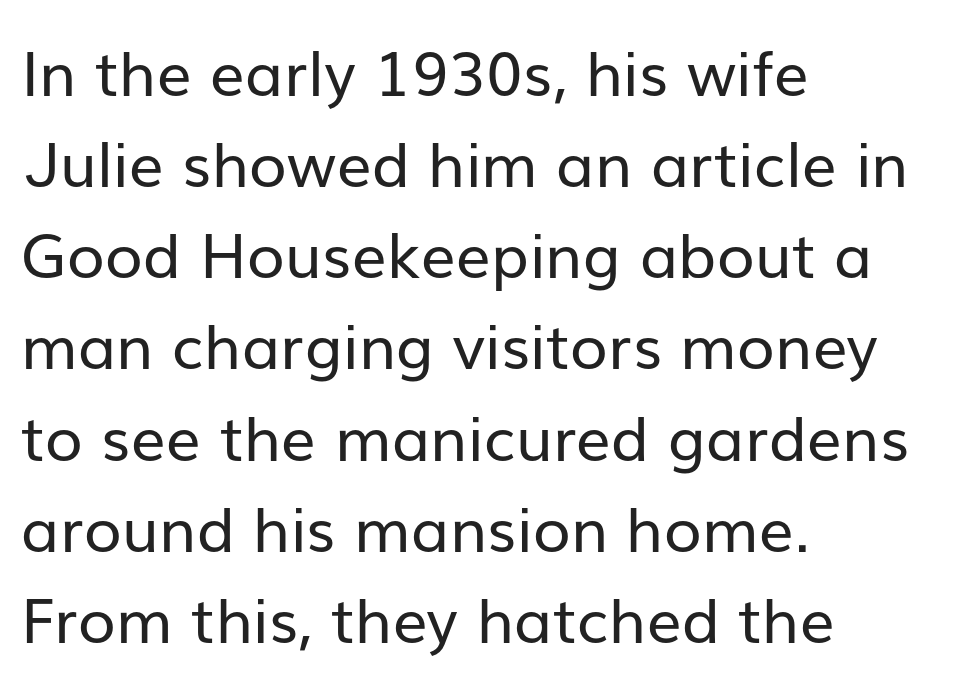
{"serif": "no", "italic": "no", "bold": "no", "weight": "regular", "width": "normal", "stroke_contrast": "low", "x_height": "medium", "monospaced": "no", "underline": "no", "align": "left", "line_spacing": "normal", "line_spacing_ratio": 1.47, "letter_spacing": "normal", "letter_spacing_em": 0.0, "glyph_px": 62}
